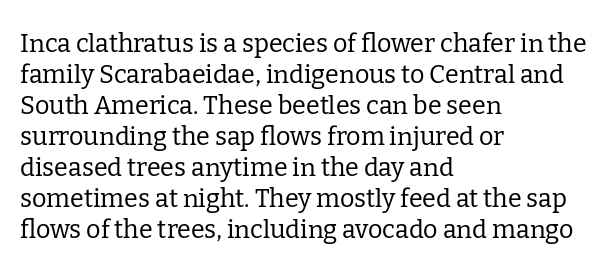
A light-to-regular cut is what we see here. Clear beneath every line of the passage. Vertical strokes here are truly vertical. The passage shown has conventional tracking throughout. Leftover space on each line is placed entirely after the last word.
